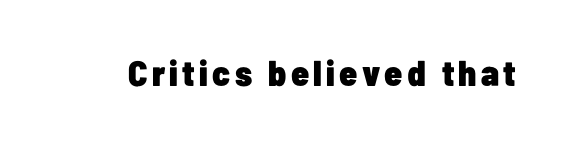
Pretty heavy lettering here — definitely bold. Do the letters lean? They stand straight. In terms of letterform style, serifs are entirely absent. Only glyphs here, with clear space below each row. The passage shown is typed in a proportional face where columns would drift.
